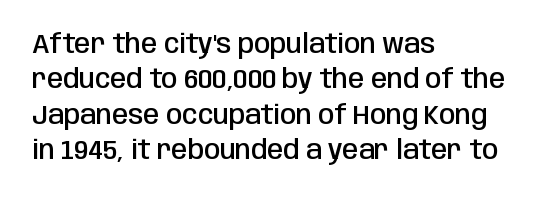
Quick note: underline off. Is the letter spacing exaggerated? No — it looks like the ordinary default. Each new line begins a customary step beneath the previous one. Its strokes are somewhat broadened, the hallmark of semibold type.
